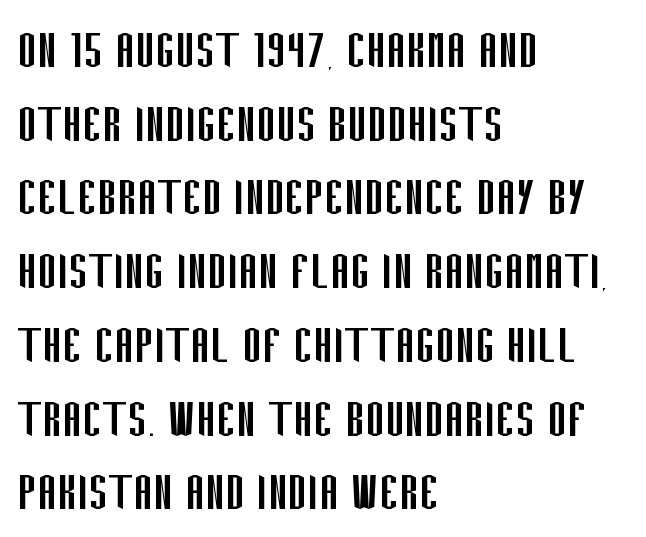
The image shows 59 px regular-weight, condensed sans-serif type, upright; set left-aligned, normal line spacing (1.25x), normal letter spacing, not underlined; low stroke contrast and a large x-height.
